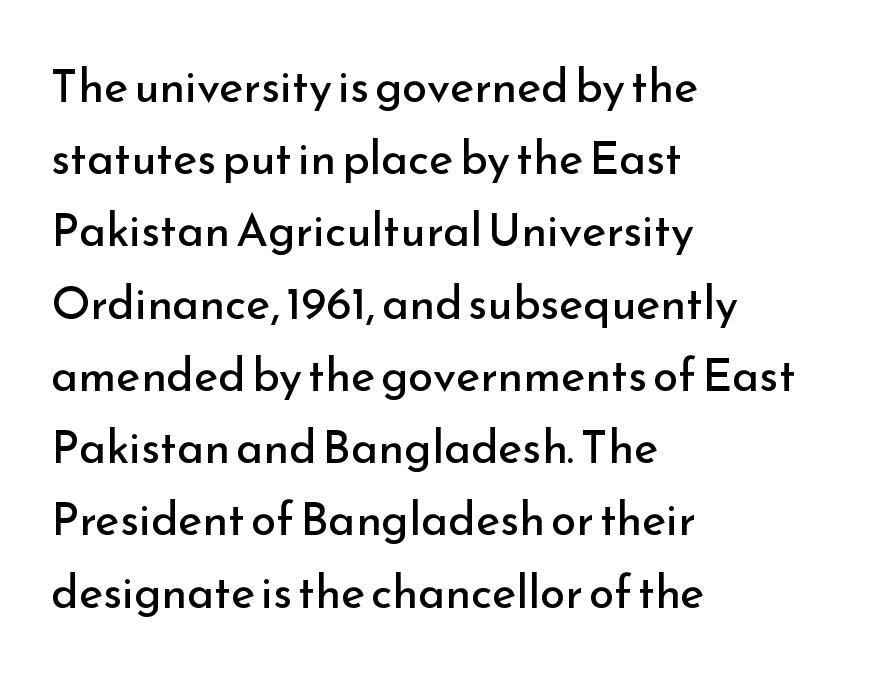
{"serif": "no", "italic": "no", "bold": "no", "weight": "regular", "width": "normal", "stroke_contrast": "low", "x_height": "small", "monospaced": "no", "underline": "no", "align": "left", "line_spacing": "normal", "line_spacing_ratio": 1.57, "letter_spacing": "normal", "letter_spacing_em": 0.0, "glyph_px": 46}
